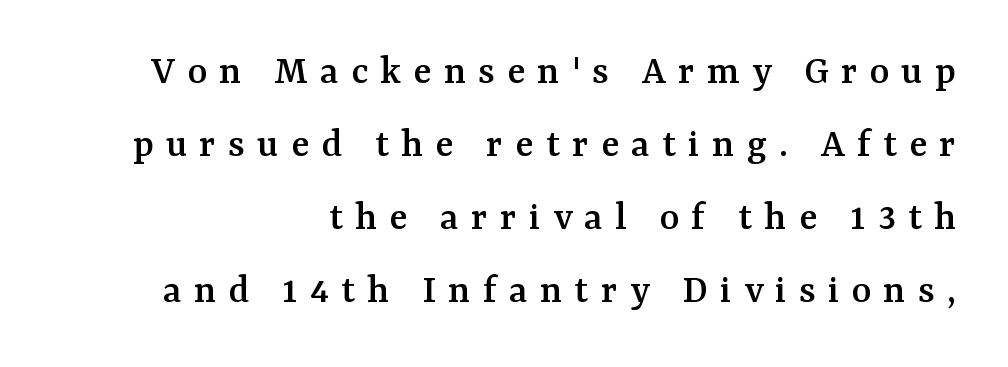
Q: Is the text italic (slanted)? A: No, it is upright.
Q: Is the typeface a serif or a sans-serif typeface? A: Serif.
Q: Is the text underlined? A: No.
Q: How is the paragraph aligned? A: Right-aligned.
Q: Is the spacing between letters normal or unusually wide? A: Unusually wide.
Q: Width (condensed, normal, or wide)? A: Normal.
Q: Stroke contrast? A: Medium.
Q: x-height? A: Medium.
Q: Monospaced? A: No.
